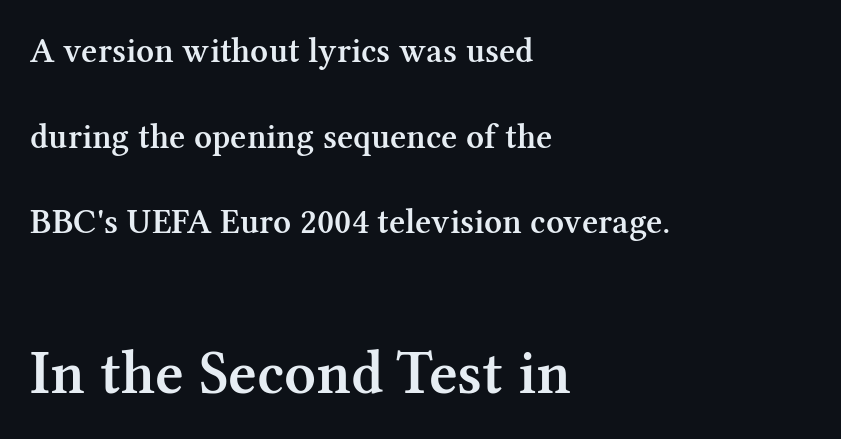
The image shows 62 px semibold serif type, upright; set left-aligned, loose line spacing (2.45x), normal letter spacing, not underlined; the second (bottom) block is 1.77x larger; medium stroke contrast and a medium x-height.
